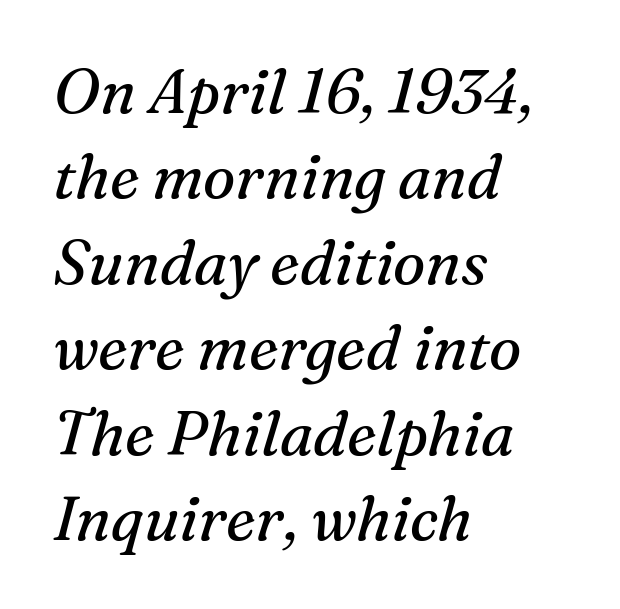
The image shows 61 px regular-weight serif type, italic (leaning right); set left-aligned, normal line spacing (1.4x), normal letter spacing, not underlined; medium stroke contrast and a medium x-height.
